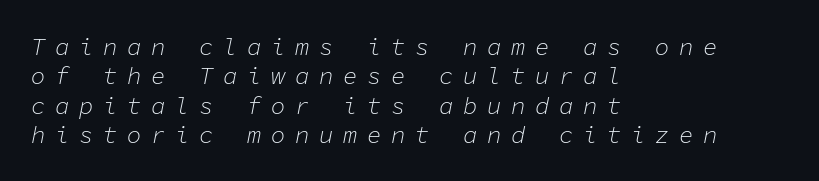
The image shows 24 px text type, italic (leaning right); set left-aligned, line spacing 1.22x, unusually wide letter spacing (+0.4 em), not underlined.
